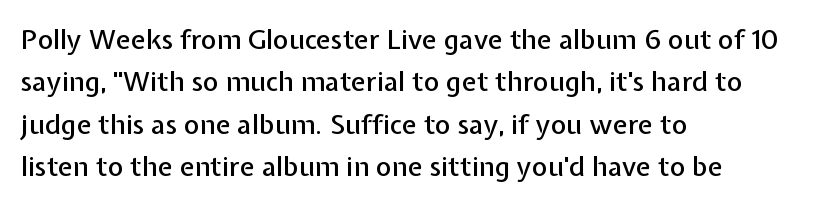
{"italic": "no", "underline": "no", "align": "left", "line_spacing": "normal", "line_spacing_ratio": 1.57, "letter_spacing": "normal", "letter_spacing_em": 0.0, "glyph_px": 27}
